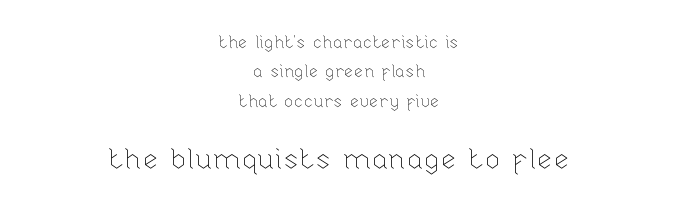
The image shows 29 px thin type, upright; set centered, line spacing 1.73x, normal letter spacing, not underlined; the second (bottom) block is 1.71x larger; low stroke contrast and a medium x-height.
